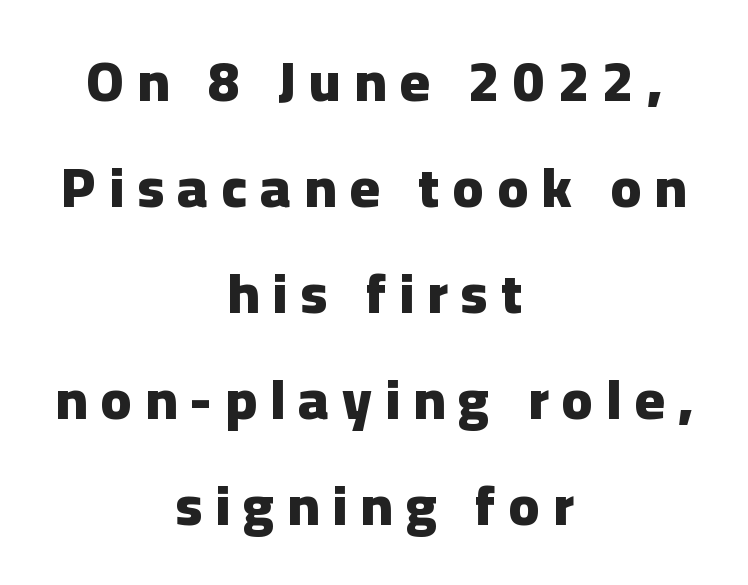
The image shows 57 px heavy sans-serif type, upright; set centered, line spacing 1.86x, unusually wide letter spacing (+0.23 em), not underlined; low stroke contrast and a medium x-height.
